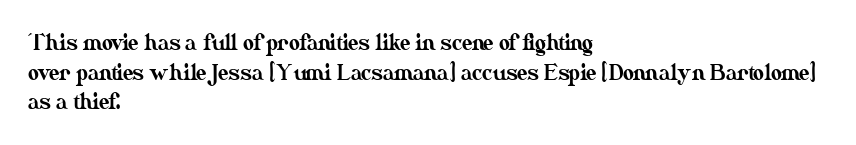
Caption: standard tracking, unaltered. Only glyphs here, with clear space below each row. The line-height multiplier appears to be the usual default. The typography opts for an upright posture over an oblique one. A student would call this left alignment; a typographer would say flush left, rag right.
